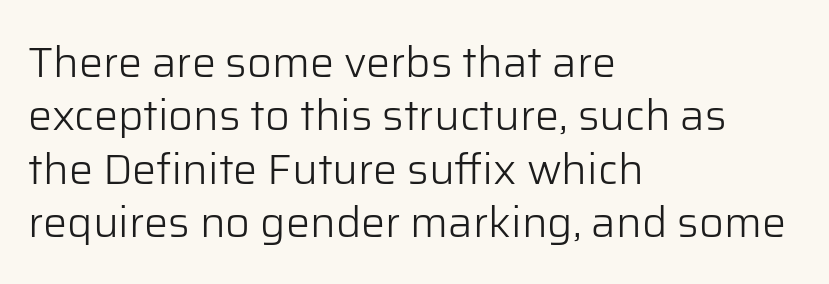
Q: Is the text bold? A: No.
Q: Is the text italic (slanted)? A: No, it is upright.
Q: Is the typeface a serif or a sans-serif typeface? A: Sans-serif.
Q: Is the text underlined? A: No.
Q: How is the paragraph aligned? A: Left-aligned.
Q: Is the spacing between letters normal or unusually wide? A: Normal.
Q: Width (condensed, normal, or wide)? A: Normal.
Q: Stroke contrast? A: Low.
Q: x-height? A: Medium.
Q: Monospaced? A: No.
